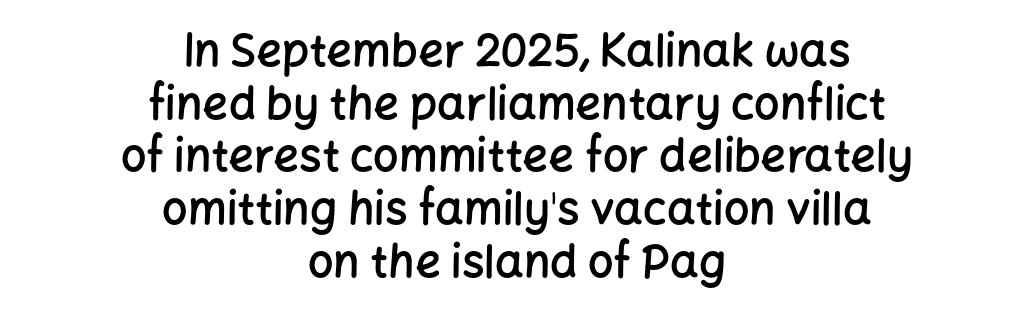
{"serif": "no", "italic": "no", "bold": "semi", "weight": "semibold", "width": "normal", "stroke_contrast": "low", "x_height": "medium", "monospaced": "no", "underline": "no", "align": "center", "line_spacing_ratio": 1.17, "letter_spacing": "normal", "letter_spacing_em": 0.0, "glyph_px": 45}
